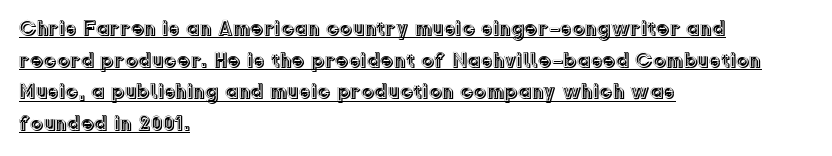
The image shows 21 px text type, upright; set left-aligned, normal line spacing (1.51x), normal letter spacing, underlined.
